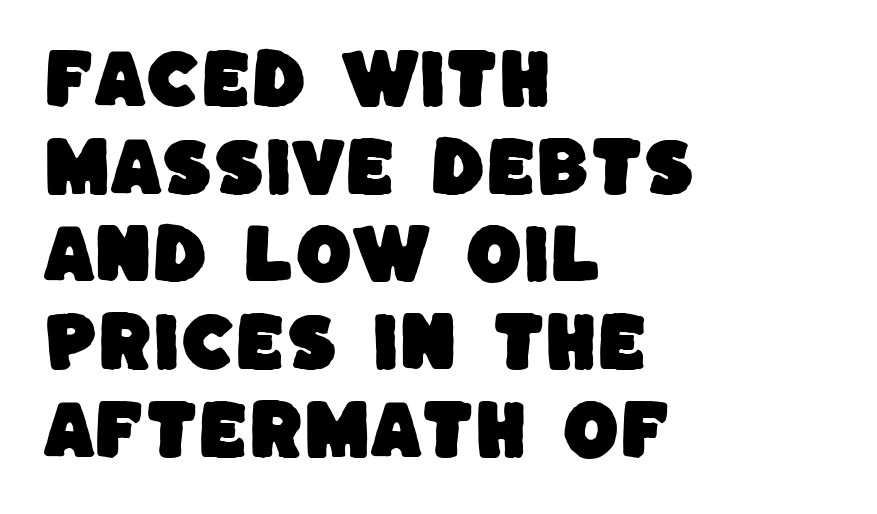
A typesetter would call this zero additional tracking. Regarding leading, the lines here are spaced in the standard way. Glance below the letters and you will spot only blank space. These lines stack with their left ends in a neat column.
